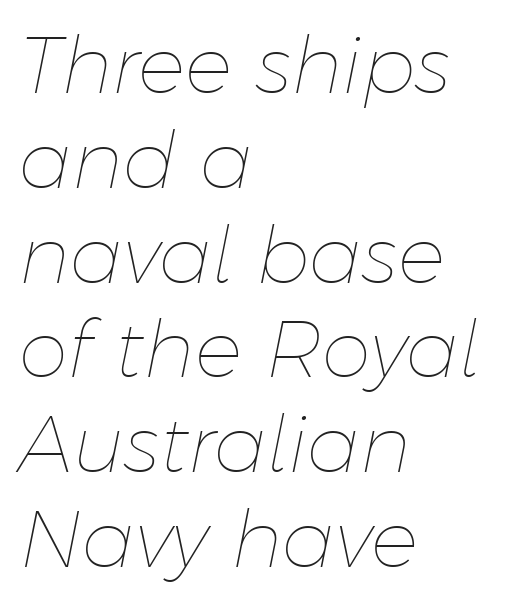
Q: Is the text bold? A: No.
Q: Is the text italic (slanted)? A: Yes, it leans right by about 11 degrees.
Q: Is the text underlined? A: No.
Q: How is the paragraph aligned? A: Left-aligned.
Q: Is the spacing between letters normal or unusually wide? A: Normal.
Q: Width (condensed, normal, or wide)? A: Normal.
Q: Stroke contrast? A: Low.
Q: x-height? A: Medium.
Q: Monospaced? A: No.
